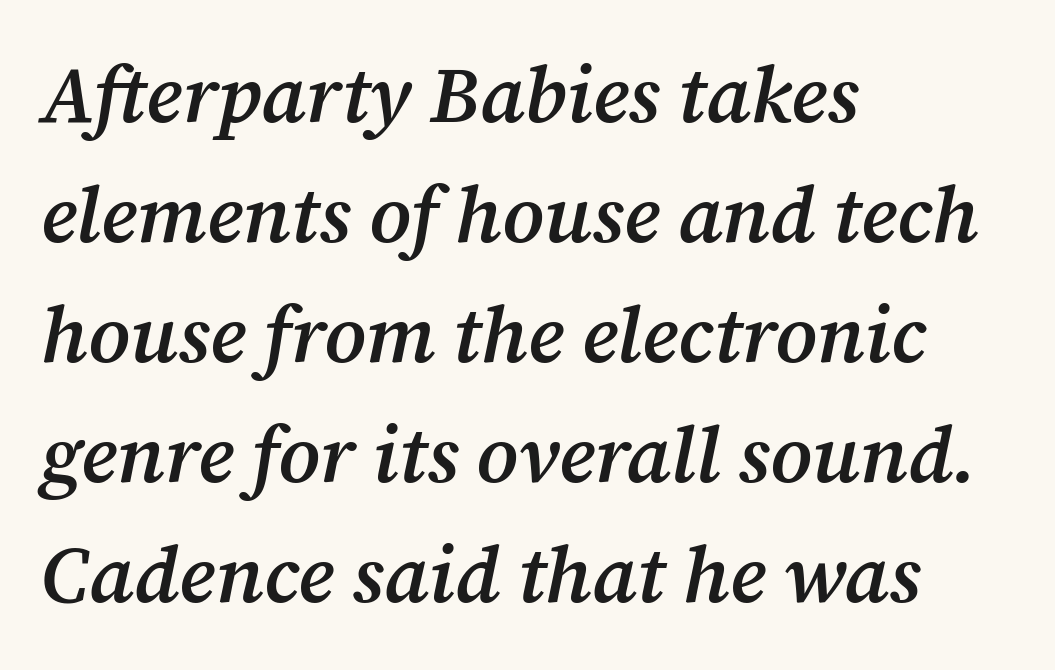
Q: Is the text bold? A: Semi-bold.
Q: Is the text italic (slanted)? A: Yes, it leans right by about 12 degrees.
Q: Is the typeface a serif or a sans-serif typeface? A: Serif.
Q: Is the text underlined? A: No.
Q: How is the paragraph aligned? A: Left-aligned.
Q: Is the spacing between letters normal or unusually wide? A: Normal.
Q: Is the spacing between lines tight, normal or loose? A: Normal.
Q: Width (condensed, normal, or wide)? A: Normal.
Q: Stroke contrast? A: Medium.
Q: x-height? A: Medium.
Q: Monospaced? A: No.
